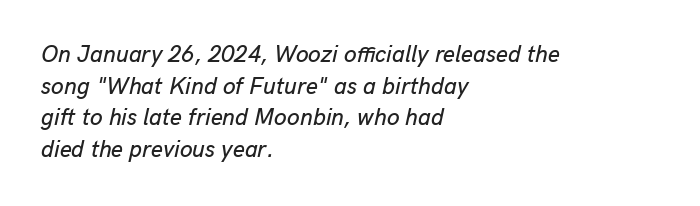
Leading matches the norm, producing a regular column. Descenders are the only things crossing below the line. A classic flush-left, rag-right setting is used for this passage. Look at the tracking — it's just the regular setting, nothing added.
